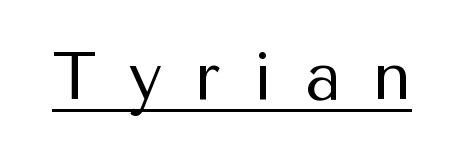
{"serif": "no", "italic": "no", "bold": "no", "weight": "regular", "width": "normal", "stroke_contrast": "medium", "x_height": "medium", "monospaced": "no", "underline": "yes", "letter_spacing": "wide", "letter_spacing_em": 0.49, "glyph_px": 66}
